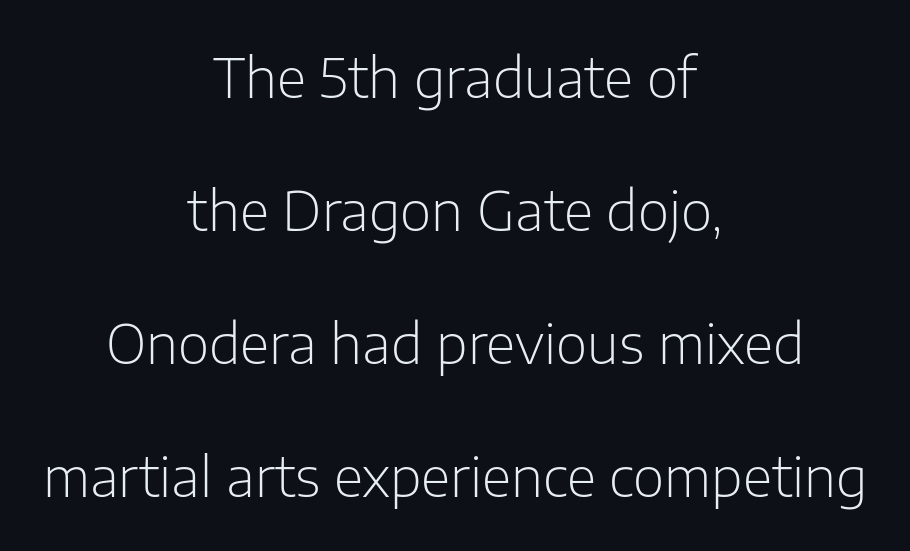
Q: Is the text bold? A: No.
Q: Is the text italic (slanted)? A: No, it is upright.
Q: Is the typeface a serif or a sans-serif typeface? A: Sans-serif.
Q: Is the text underlined? A: No.
Q: How is the paragraph aligned? A: Centered.
Q: Is the spacing between letters normal or unusually wide? A: Normal.
Q: Is the spacing between lines tight, normal or loose? A: Loose.
Q: Width (condensed, normal, or wide)? A: Normal.
Q: Stroke contrast? A: Low.
Q: x-height? A: Medium.
Q: Monospaced? A: No.
